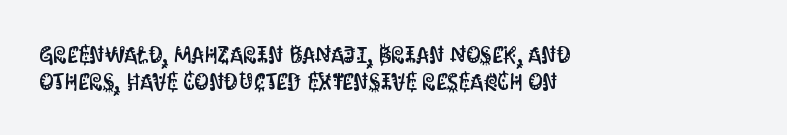
Q: Is the text italic (slanted)? A: No, it is upright.
Q: Is the text underlined? A: No.
Q: How is the paragraph aligned? A: Left-aligned.
Q: Is the spacing between letters normal or unusually wide? A: Normal.
